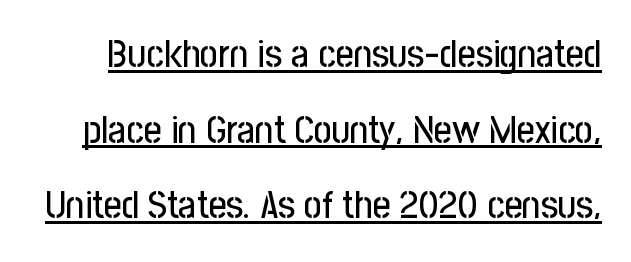
Is the letter spacing exaggerated? No — it looks like the ordinary default. This sample uses a sans-serif face. The face used here appears with an underline applied. When letters stand straight like this, we call the style roman or upright. The passage shown is typed in a proportional face where columns would drift.
